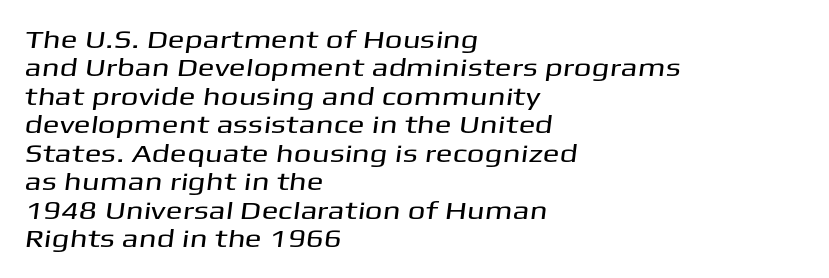
{"underline": "no", "align": "left", "line_spacing": "tight", "line_spacing_ratio": 1.14, "letter_spacing": "normal", "letter_spacing_em": 0.0, "glyph_px": 25}
